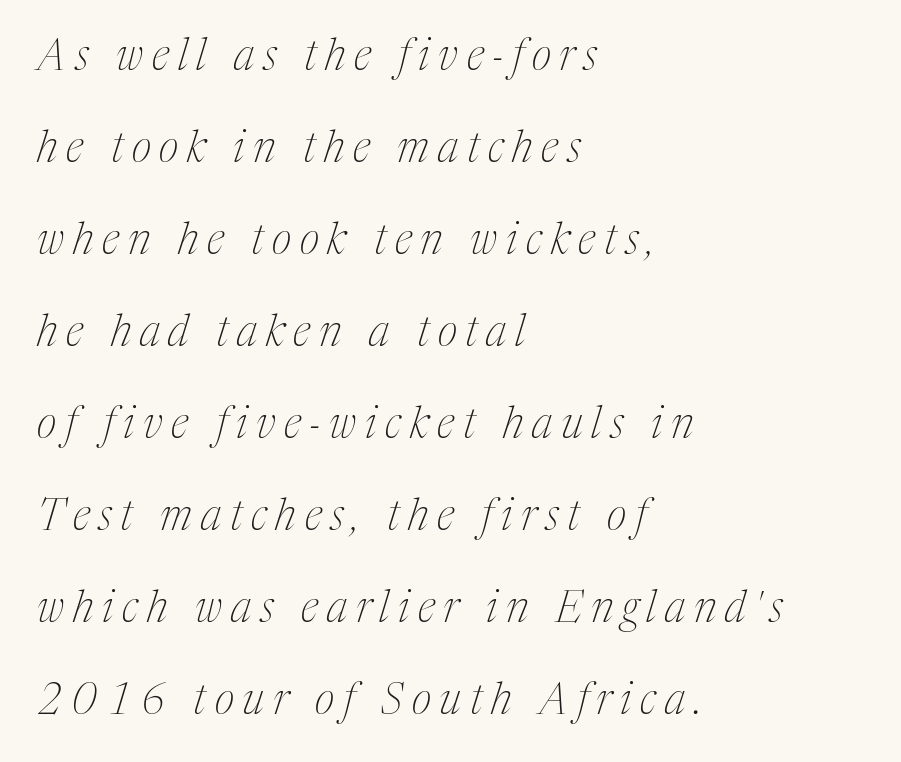
Words appear elongated and porous because spacing is wide. The area under the type is left untouched. Where is the straight margin? On the left. Heft: none added — not bold.
